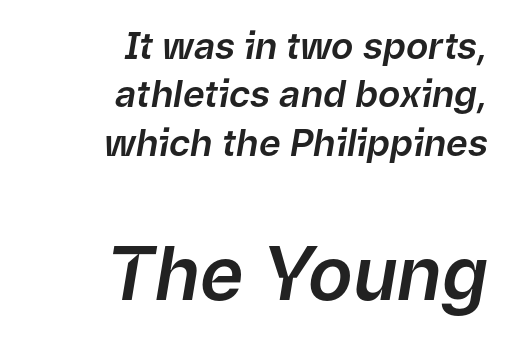
Block two is the big one; block one sits smaller above it. Evenly set lines give the paragraph a standard silhouette. Compared with ordinary roman type, these characters are visibly tilted. Line endings align vertically; line beginnings do not.
